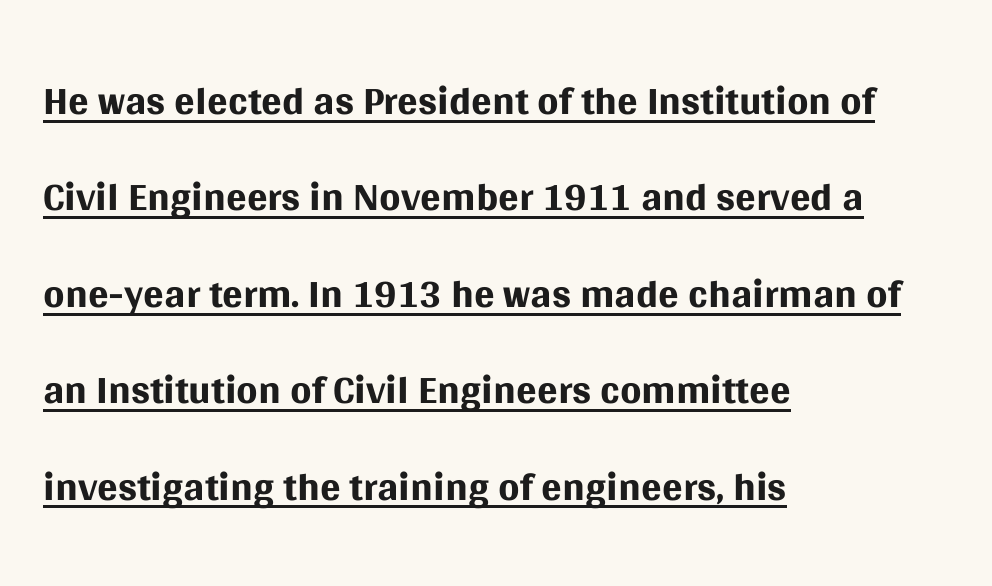
Q: Is the text bold? A: No.
Q: Is the text italic (slanted)? A: No, it is upright.
Q: Is the typeface a serif or a sans-serif typeface? A: Sans-serif.
Q: Is the text underlined? A: Yes.
Q: How is the paragraph aligned? A: Left-aligned.
Q: Is the spacing between letters normal or unusually wide? A: Normal.
Q: Is the spacing between lines tight, normal or loose? A: Normal.
Q: Width (condensed, normal, or wide)? A: Normal.
Q: Stroke contrast? A: Medium.
Q: x-height? A: Large.
Q: Monospaced? A: No.
